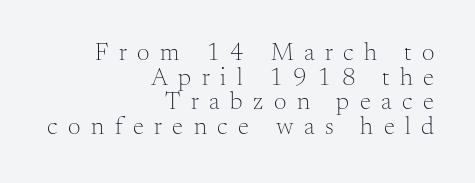
Heft: none added — not bold. Does the leading feel generous? Not at all — it's pinched. What stands out about the letter spacing? Its width — letters are far apart. This rendering features lettering with no underline. The axis of the letterforms is exactly vertical.
